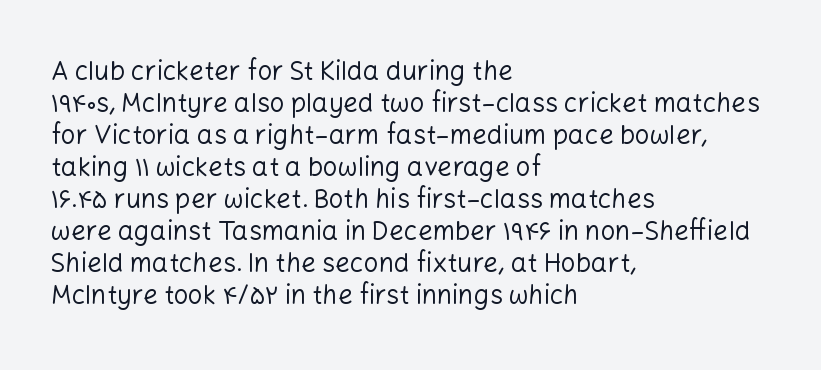
The image shows 26 px text type, upright; set left-aligned, line spacing 1.23x, normal letter spacing, not underlined.
